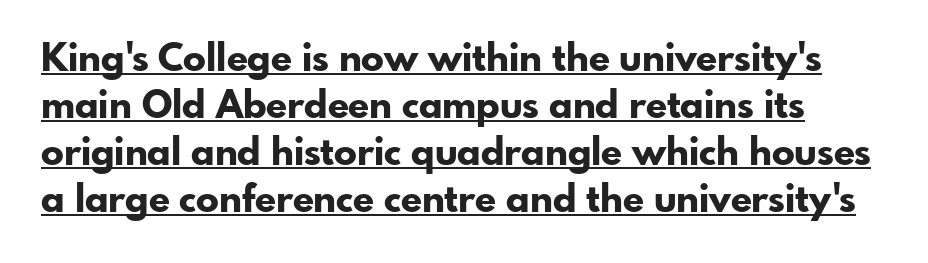
Q: Is the text bold? A: Yes.
Q: Is the text italic (slanted)? A: No, it is upright.
Q: Is the typeface a serif or a sans-serif typeface? A: Sans-serif.
Q: Is the text underlined? A: Yes.
Q: Is the spacing between letters normal or unusually wide? A: Normal.
Q: Width (condensed, normal, or wide)? A: Normal.
Q: Stroke contrast? A: Low.
Q: x-height? A: Small.
Q: Monospaced? A: No.
